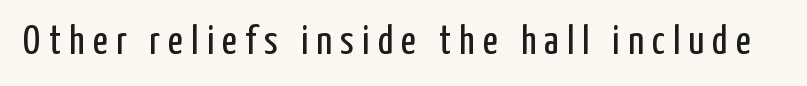
What stands out about the letter spacing? Its width — letters are far apart. The face used here is proportionally spaced, like ordinary book or web type. The face looks like a standard text weight, possibly lighter. Upright lettering throughout. Honestly, there is no underline to notice here at all. Examine the stroke ends and you'll find no serifs.
